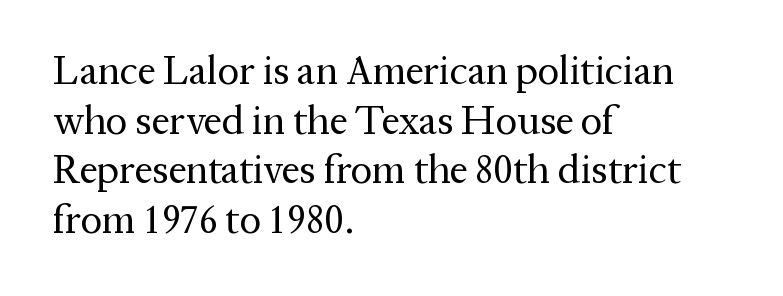
{"serif": "yes", "italic": "no", "bold": "no", "weight": "regular", "width": "normal", "stroke_contrast": "medium", "x_height": "medium", "monospaced": "no", "underline": "no", "align": "left", "line_spacing_ratio": 1.24, "letter_spacing": "normal", "letter_spacing_em": 0.0, "glyph_px": 40}
